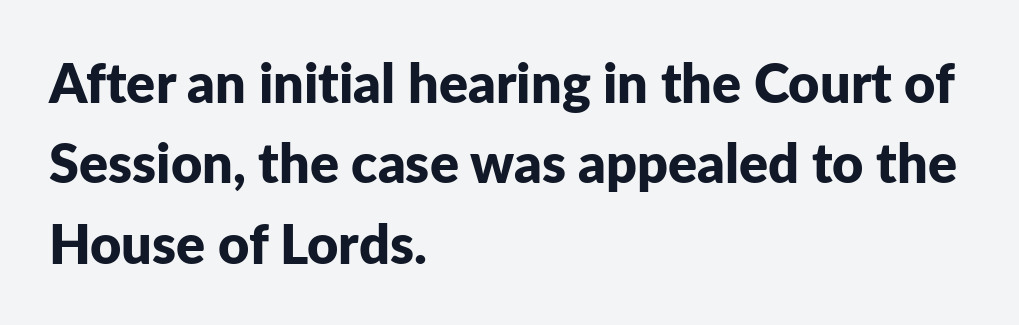
The image shows 54 px bold sans-serif type, upright; set left-aligned, normal line spacing (1.49x), normal letter spacing, not underlined; low stroke contrast and a medium x-height.
